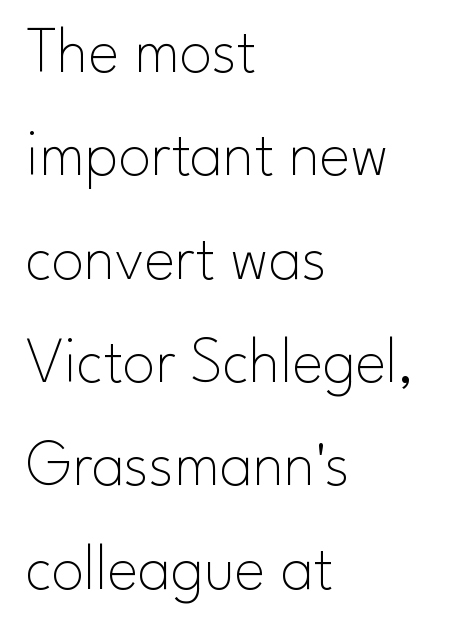
Q: Is the text bold? A: No.
Q: Is the text italic (slanted)? A: No, it is upright.
Q: Is the typeface a serif or a sans-serif typeface? A: Sans-serif.
Q: Is the text underlined? A: No.
Q: How is the paragraph aligned? A: Left-aligned.
Q: Is the spacing between letters normal or unusually wide? A: Normal.
Q: Is the spacing between lines tight, normal or loose? A: Normal.
Q: Width (condensed, normal, or wide)? A: Normal.
Q: Stroke contrast? A: Low.
Q: x-height? A: Small.
Q: Monospaced? A: No.
